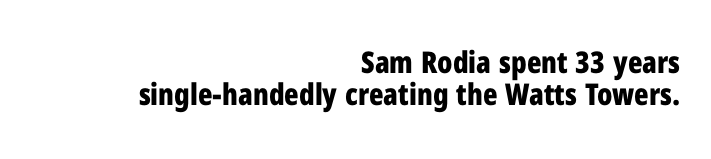
Q: Is the text bold? A: Yes.
Q: Is the text italic (slanted)? A: No, it is upright.
Q: Is the typeface a serif or a sans-serif typeface? A: Sans-serif.
Q: Is the text underlined? A: No.
Q: How is the paragraph aligned? A: Right-aligned.
Q: Is the spacing between letters normal or unusually wide? A: Normal.
Q: Is the spacing between lines tight, normal or loose? A: Tight.
Q: Width (condensed, normal, or wide)? A: Condensed.
Q: Stroke contrast? A: Low.
Q: x-height? A: Medium.
Q: Monospaced? A: No.
